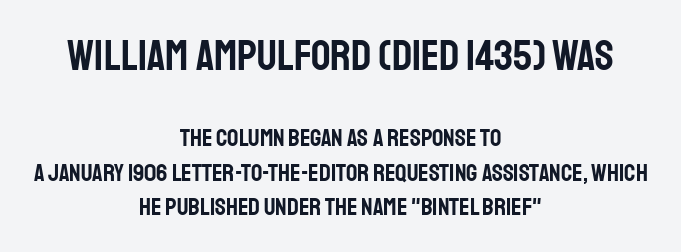
In CSS terms this would be text-align: center. The leading is moderate, giving the passage an even texture. Notice how the stems are strictly vertical — no italics here. The type is set solid horizontally, with unmodified tracking.
